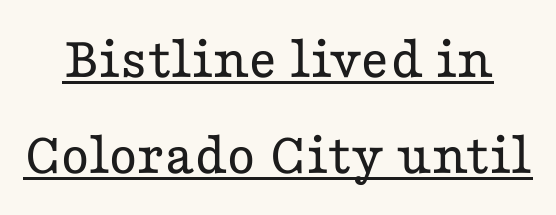
{"serif": "yes", "italic": "no", "bold": "no", "weight": "regular", "width": "wide", "stroke_contrast": "low", "x_height": "medium", "monospaced": "no", "underline": "yes", "line_spacing": "normal", "line_spacing_ratio": 1.57, "letter_spacing": "normal", "letter_spacing_em": 0.0, "glyph_px": 61}
